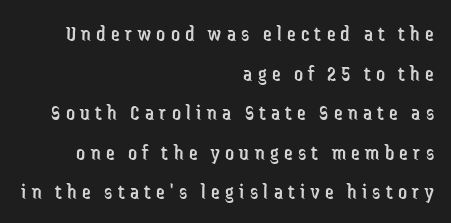
The image shows 22 px text type, upright; set right-aligned, line spacing 1.8x, unusually wide letter spacing (+0.24 em), not underlined.
